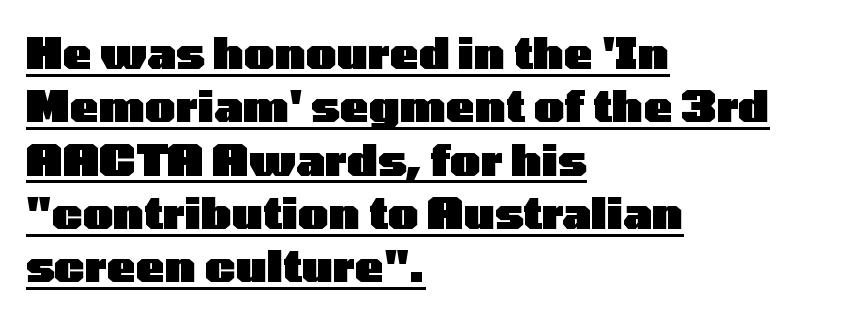
These lines stack with their left ends in a neat column. The string is rendered with underlining switched on. Spacing verdict: proportional, widths tailored to each character. You can tell it's not italic because the verticals are truly vertical. Words appear dense and cohesive because spacing is normal. Serif or sans? Sans — the stroke terminals are bare.
